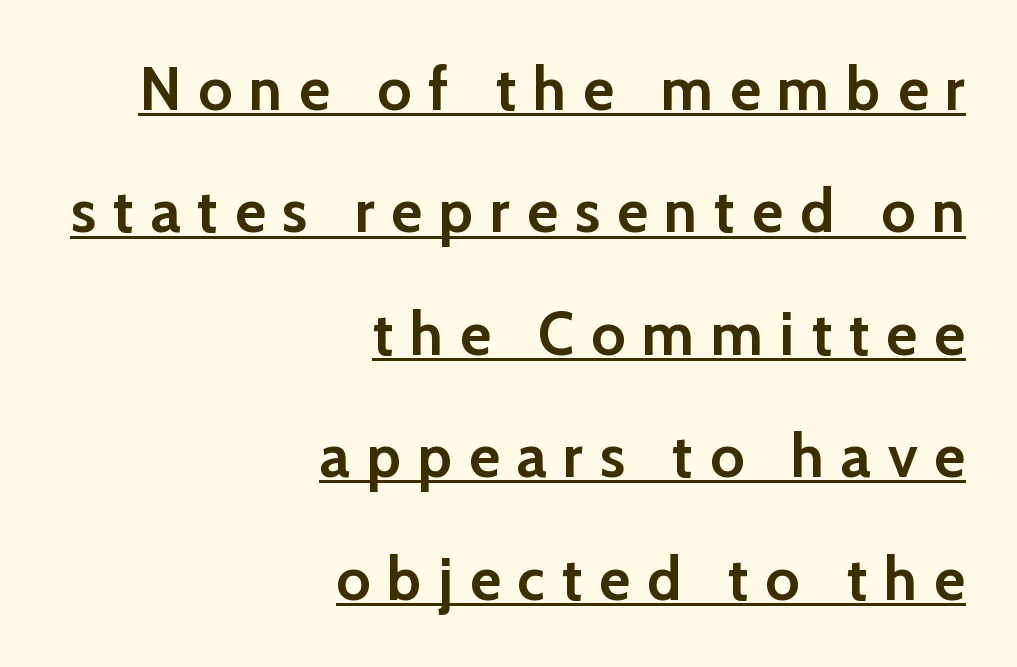
You could not count columns in this text — the font is proportionally spaced. The typesetter has applied underlining to the passage shown. Notice how the stems are strictly vertical — no italics here. Caption: bold face, heavy strokes. How would I describe the line gaps? Wide and relaxed. Spacing between characters has been opened up far beyond the box default.
